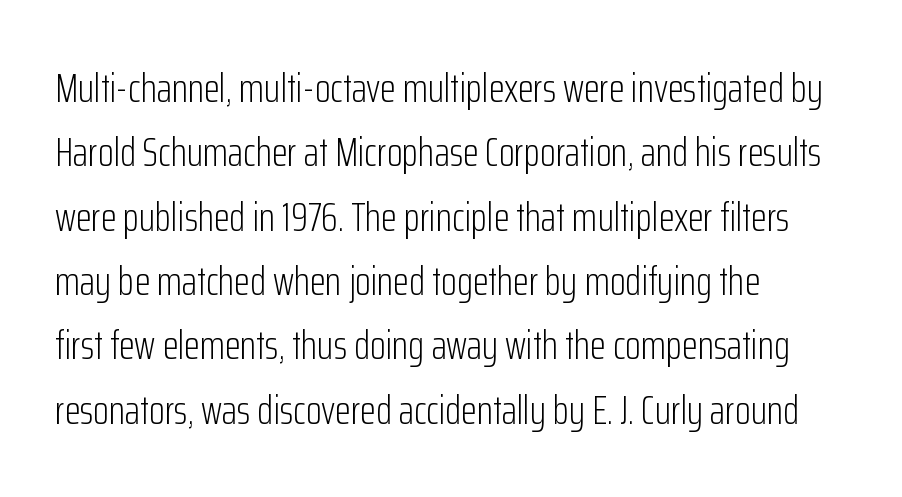
Q: Is the text bold? A: No.
Q: Is the text italic (slanted)? A: No, it is upright.
Q: Is the typeface a serif or a sans-serif typeface? A: Sans-serif.
Q: Is the text underlined? A: No.
Q: How is the paragraph aligned? A: Left-aligned.
Q: Is the spacing between letters normal or unusually wide? A: Normal.
Q: Is the spacing between lines tight, normal or loose? A: Normal.
Q: Width (condensed, normal, or wide)? A: Condensed.
Q: Stroke contrast? A: Low.
Q: x-height? A: Medium.
Q: Monospaced? A: No.
